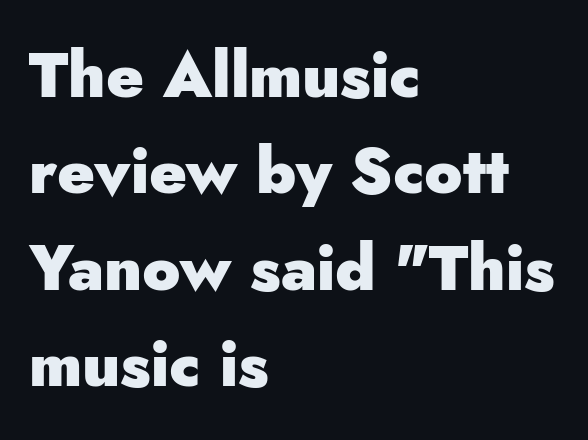
The image shows 63 px heavy sans-serif type, upright; set left-aligned, normal line spacing (1.53x), normal letter spacing, not underlined; low stroke contrast and a small x-height.
